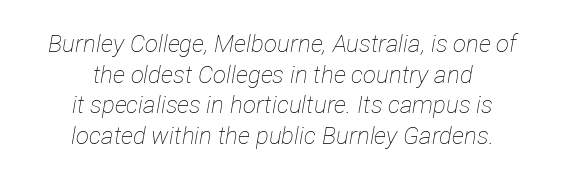
{"italic": "yes", "lean": "right", "slant_degrees": 12, "bold": "no", "underline": "no", "align": "center", "line_spacing": "normal", "line_spacing_ratio": 1.28, "letter_spacing": "normal", "letter_spacing_em": 0.0, "glyph_px": 24}
